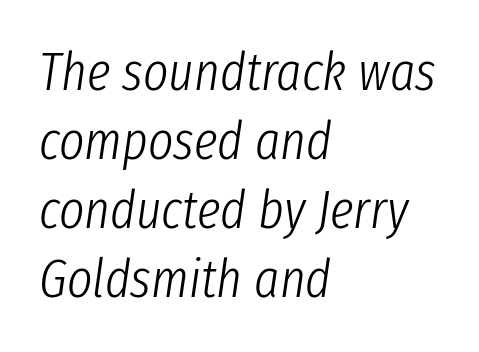
The axis of the letterforms is tilted away from vertical. This block has exactly the height ordinary leading produces. The rendering uses natural spacing where letterforms have individual widths. Characters follow at the spacing the type designer built in. The foot of each line stays bare and open.
